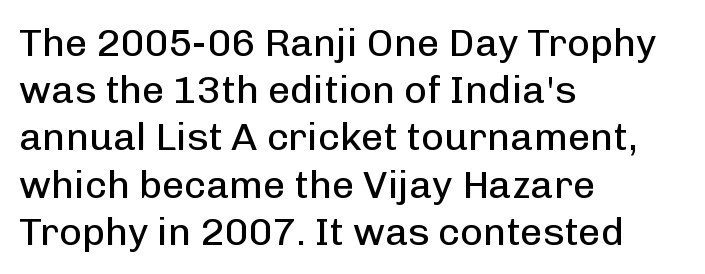
{"serif": "no", "italic": "no", "bold": "no", "weight": "regular", "width": "normal", "stroke_contrast": "low", "x_height": "medium", "monospaced": "no", "underline": "no", "align": "left", "line_spacing_ratio": 1.21, "letter_spacing": "normal", "letter_spacing_em": 0.0, "glyph_px": 39}
